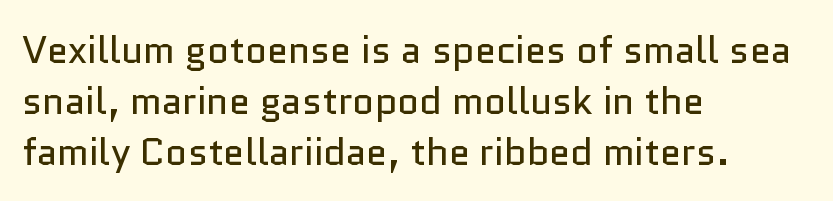
Rule under the text: the space is simply empty. Standard letterfit; no display-style spreading of the glyphs. To sum up the face: it is a sans, with no serifs. A typesetter would call this proportional, since set widths differ per character.
